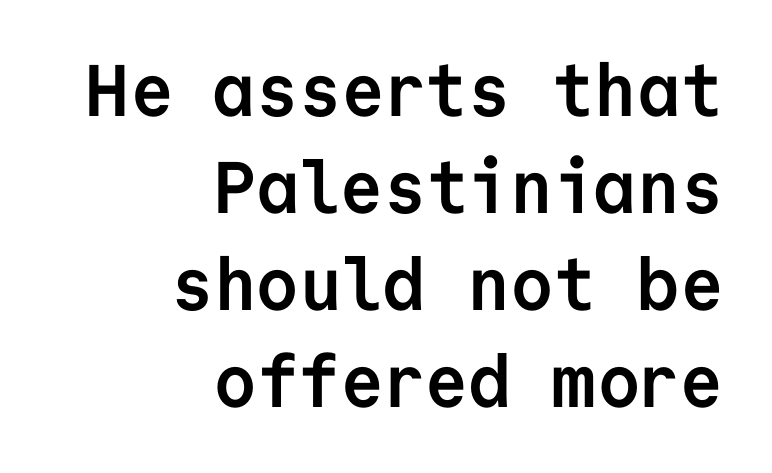
Q: Is the text bold? A: Yes.
Q: Is the text italic (slanted)? A: No, it is upright.
Q: Is the typeface a serif or a sans-serif typeface? A: Sans-serif.
Q: Is the text underlined? A: No.
Q: How is the paragraph aligned? A: Right-aligned.
Q: Is the spacing between letters normal or unusually wide? A: Normal.
Q: Is the spacing between lines tight, normal or loose? A: Normal.
Q: Width (condensed, normal, or wide)? A: Normal.
Q: Stroke contrast? A: Low.
Q: x-height? A: Medium.
Q: Monospaced? A: Yes.
